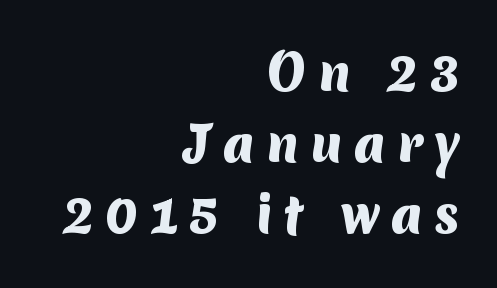
The image shows 49 px heavy sans-serif type; set right-aligned, normal line spacing (1.45x), unusually wide letter spacing (+0.23 em), not underlined; medium stroke contrast and a medium x-height.
